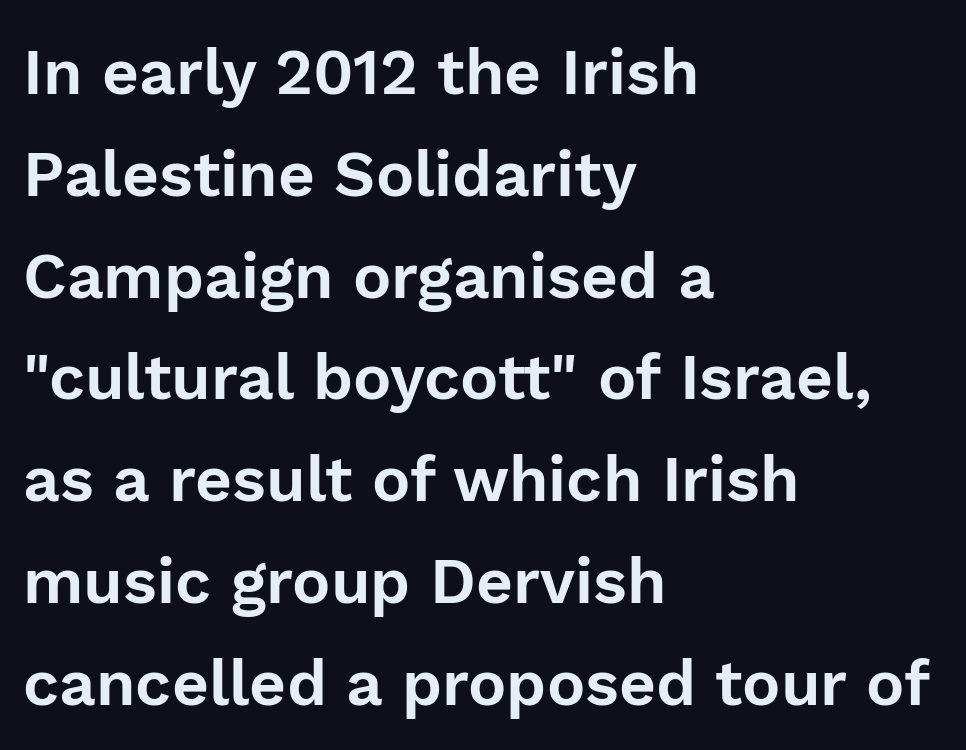
Q: Is the text italic (slanted)? A: No, it is upright.
Q: Is the typeface a serif or a sans-serif typeface? A: Sans-serif.
Q: Is the text underlined? A: No.
Q: How is the paragraph aligned? A: Left-aligned.
Q: Is the spacing between letters normal or unusually wide? A: Normal.
Q: Is the spacing between lines tight, normal or loose? A: Normal.
Q: Width (condensed, normal, or wide)? A: Normal.
Q: Stroke contrast? A: Low.
Q: x-height? A: Medium.
Q: Monospaced? A: No.
